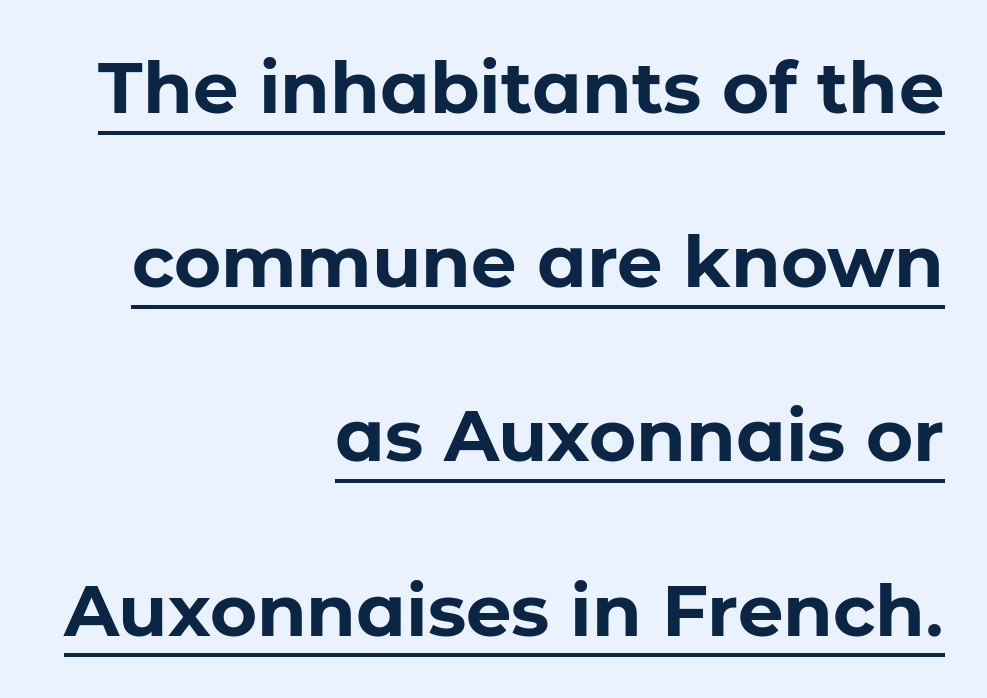
The image shows 72 px bold sans-serif type, upright; set right-aligned, loose line spacing (2.42x), normal letter spacing, underlined; low stroke contrast and a medium x-height.
